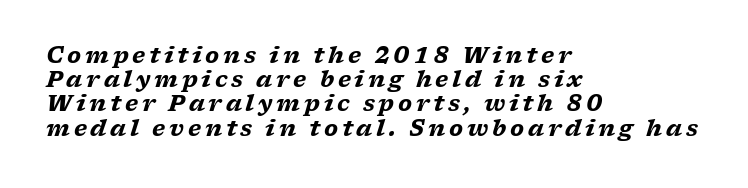
{"italic": "yes", "lean": "right", "slant_degrees": 17, "bold": "yes", "underline": "no", "align": "left", "line_spacing": "tight", "line_spacing_ratio": 1.1, "glyph_px": 22}
